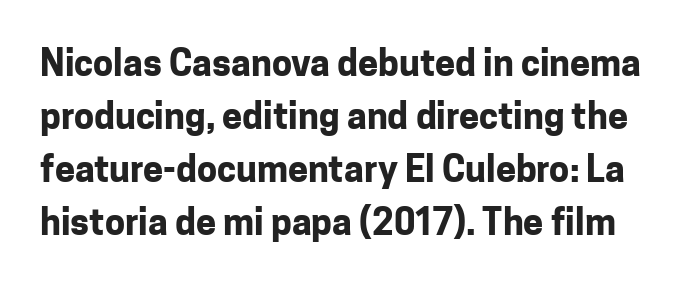
The image shows 36 px bold sans-serif type, upright; set normal line spacing (1.47x), normal letter spacing, not underlined; low stroke contrast and a medium x-height.
